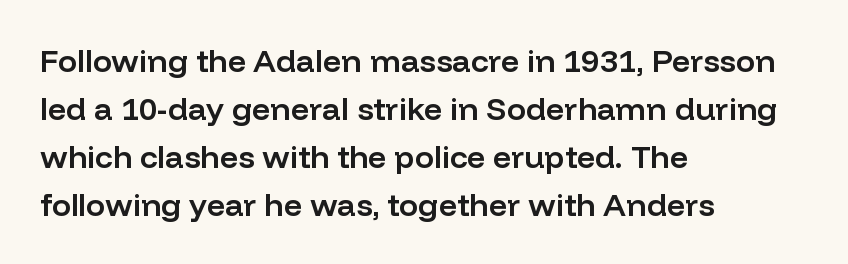
The image shows 32 px semibold sans-serif type, upright; set left-aligned, normal line spacing (1.5x), normal letter spacing, not underlined; low stroke contrast and a medium x-height.
